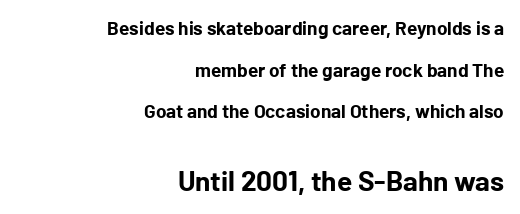
Do the characters align in a grid? No, the font is proportional. The vertical gap from one line to the next is large. Teacher's note: observe the even right margin — that is flush-right alignment. What weight is shown? A full bold with thick strokes. No extra tracking has been applied to these lines.
